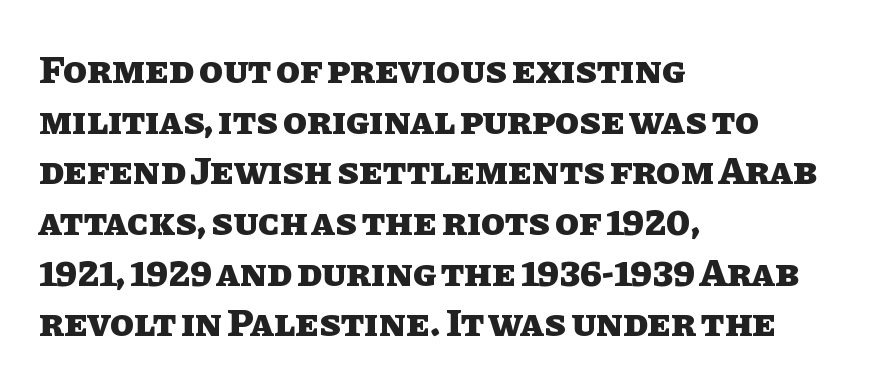
Check under the words: just untouched page. It's the straight-up-and-down kind of type. The lines are quadded left. Honestly, the row spacing looks completely unremarkable. The letterforms sit shoulder to shoulder at normal distance.
